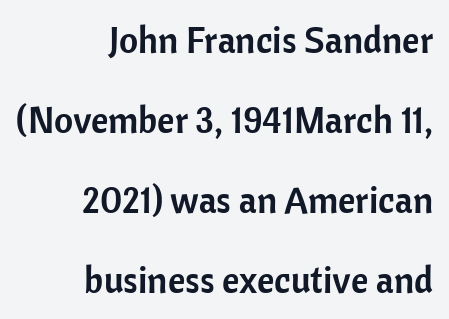
{"serif": "no", "italic": "no", "width": "normal", "stroke_contrast": "low", "x_height": "medium", "monospaced": "no", "underline": "no", "align": "right", "line_spacing": "loose", "line_spacing_ratio": 2.16, "letter_spacing": "normal", "letter_spacing_em": 0.0, "glyph_px": 37}
